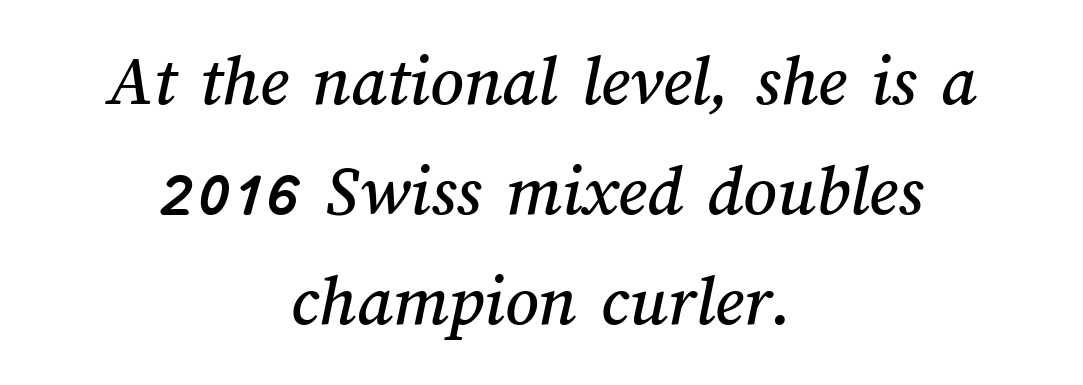
The tracking reads as untouched default to a designer's eye. Do the characters align in a grid? No, the font is proportional. In terms of leading, this rendering sits right in the middle. Underlining? Definitely not there.
